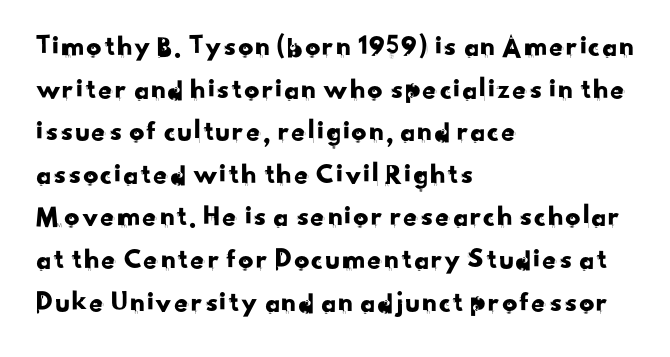
{"serif": "no", "width": "normal", "stroke_contrast": "low", "x_height": "small", "monospaced": "no", "underline": "no", "align": "left", "line_spacing": "normal", "line_spacing_ratio": 1.42, "letter_spacing": "normal", "letter_spacing_em": 0.0, "glyph_px": 30}
